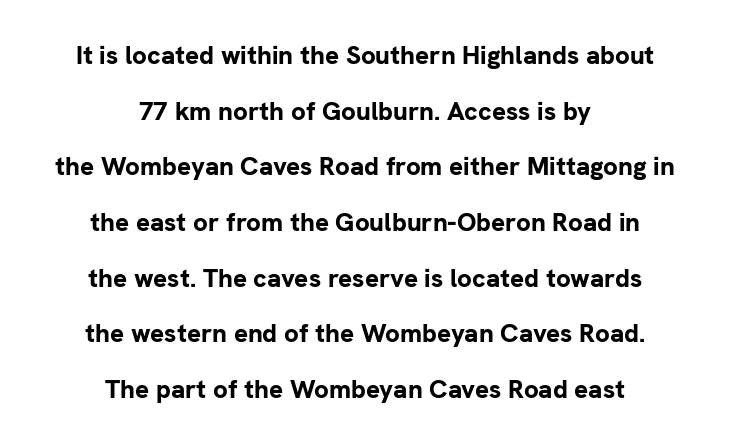
Q: Is the text bold? A: Yes.
Q: Is the text italic (slanted)? A: No, it is upright.
Q: Is the text underlined? A: No.
Q: How is the paragraph aligned? A: Centered.
Q: Is the spacing between letters normal or unusually wide? A: Normal.
Q: Is the spacing between lines tight, normal or loose? A: Loose.
